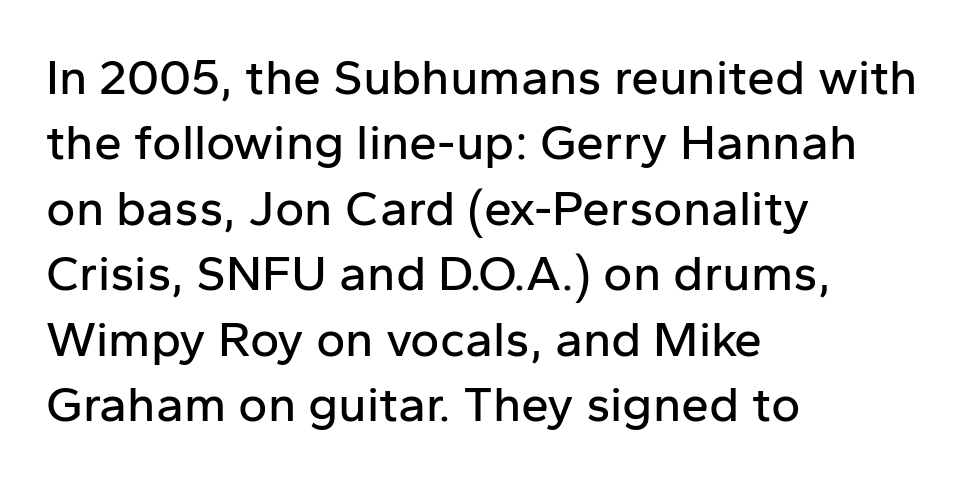
In terms of leading, this rendering sits right in the middle. Font category for this specimen: sans-serif. Descenders hang freely into open space. Tall strokes in this sample are plumb rather than angled.
